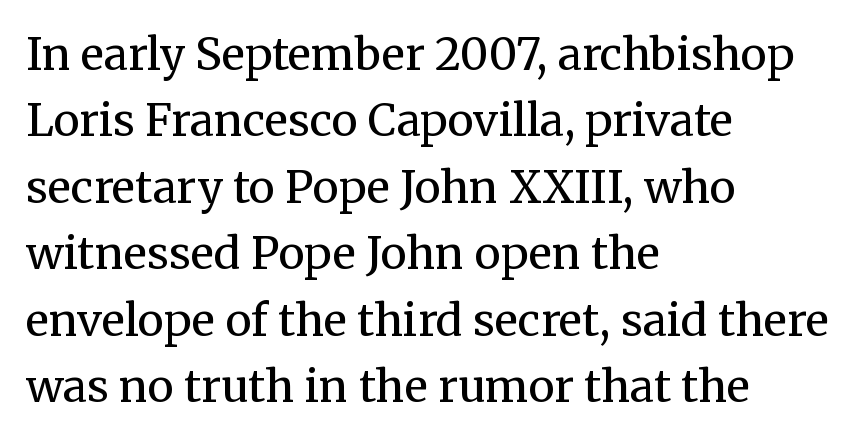
{"serif": "yes", "italic": "no", "bold": "no", "weight": "regular", "width": "normal", "stroke_contrast": "medium", "x_height": "medium", "monospaced": "no", "underline": "no", "align": "left", "line_spacing": "normal", "line_spacing_ratio": 1.51, "letter_spacing": "normal", "letter_spacing_em": 0.0, "glyph_px": 44}
